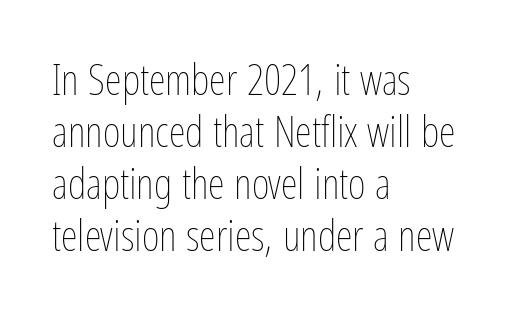
{"italic": "no", "bold": "no", "weight": "thin", "width": "condensed", "stroke_contrast": "low", "x_height": "medium", "monospaced": "no", "underline": "no", "align": "left", "line_spacing_ratio": 1.21, "letter_spacing": "normal", "letter_spacing_em": 0.0, "glyph_px": 43}
